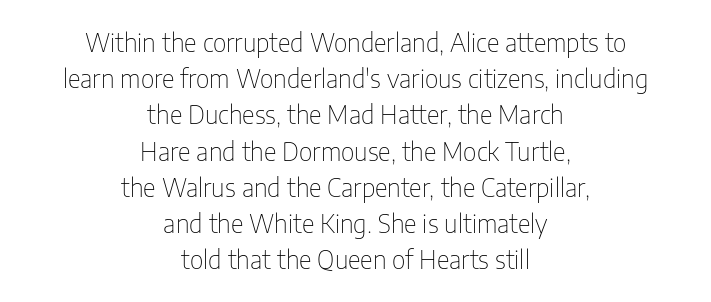
{"italic": "no", "bold": "no", "underline": "no", "align": "center", "line_spacing": "normal", "line_spacing_ratio": 1.45, "letter_spacing": "normal", "letter_spacing_em": 0.0, "glyph_px": 25}
